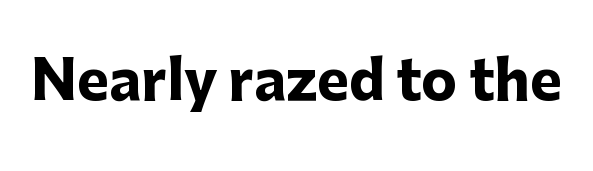
Q: Is the text bold? A: Yes.
Q: Is the text italic (slanted)? A: No, it is upright.
Q: Is the typeface a serif or a sans-serif typeface? A: Sans-serif.
Q: Is the text underlined? A: No.
Q: Is the spacing between letters normal or unusually wide? A: Normal.
Q: Width (condensed, normal, or wide)? A: Normal.
Q: Stroke contrast? A: Low.
Q: x-height? A: Medium.
Q: Monospaced? A: No.
